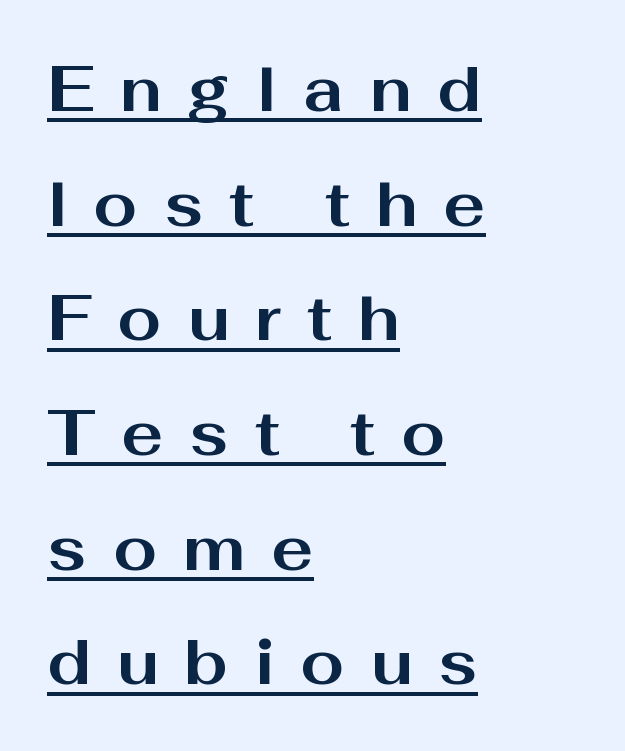
{"serif": "no", "italic": "no", "bold": "yes", "weight": "bold", "width": "wide", "stroke_contrast": "medium", "x_height": "medium", "monospaced": "no", "underline": "yes", "align": "left", "line_spacing_ratio": 1.82, "letter_spacing": "wide", "letter_spacing_em": 0.41, "glyph_px": 63}
